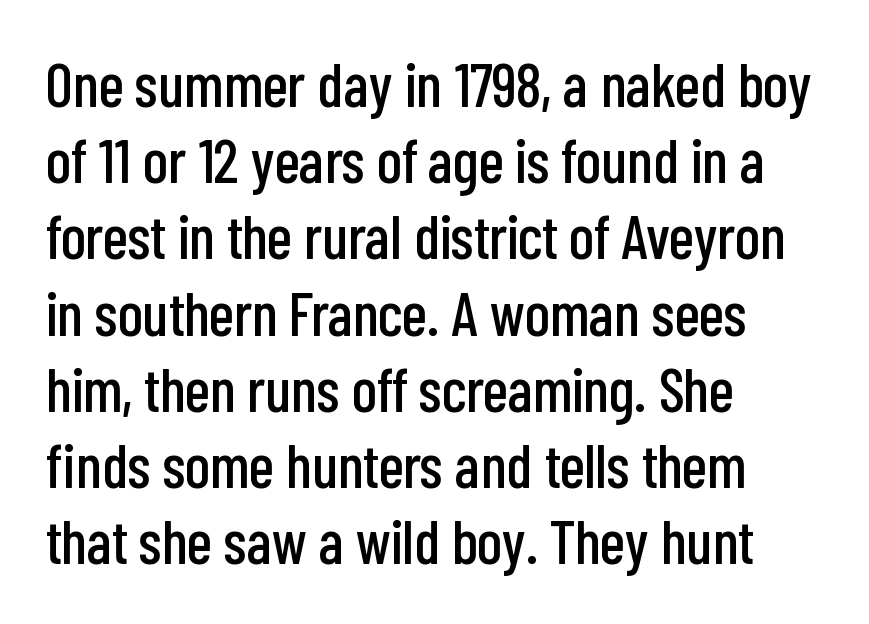
{"serif": "no", "italic": "no", "width": "condensed", "stroke_contrast": "low", "x_height": "medium", "monospaced": "no", "underline": "no", "align": "left", "line_spacing": "normal", "line_spacing_ratio": 1.25, "letter_spacing": "normal", "letter_spacing_em": 0.0, "glyph_px": 61}
